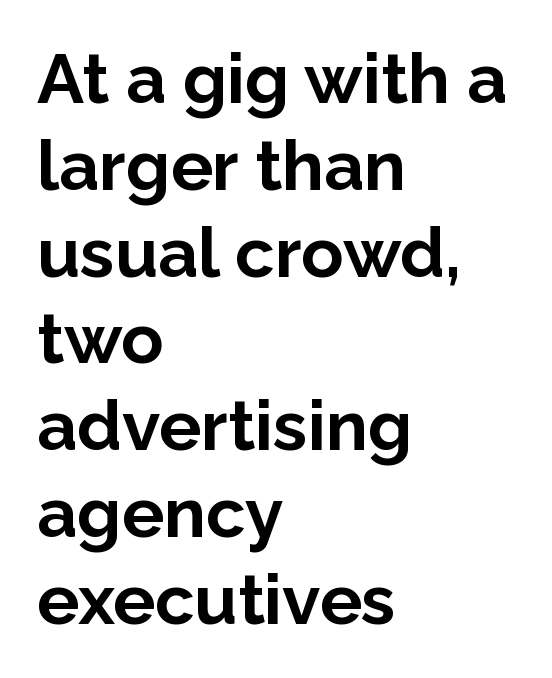
{"serif": "no", "italic": "no", "bold": "yes", "weight": "bold", "width": "normal", "stroke_contrast": "low", "x_height": "medium", "monospaced": "no", "underline": "no", "align": "left", "line_spacing_ratio": 1.24, "letter_spacing": "normal", "letter_spacing_em": 0.0, "glyph_px": 70}
